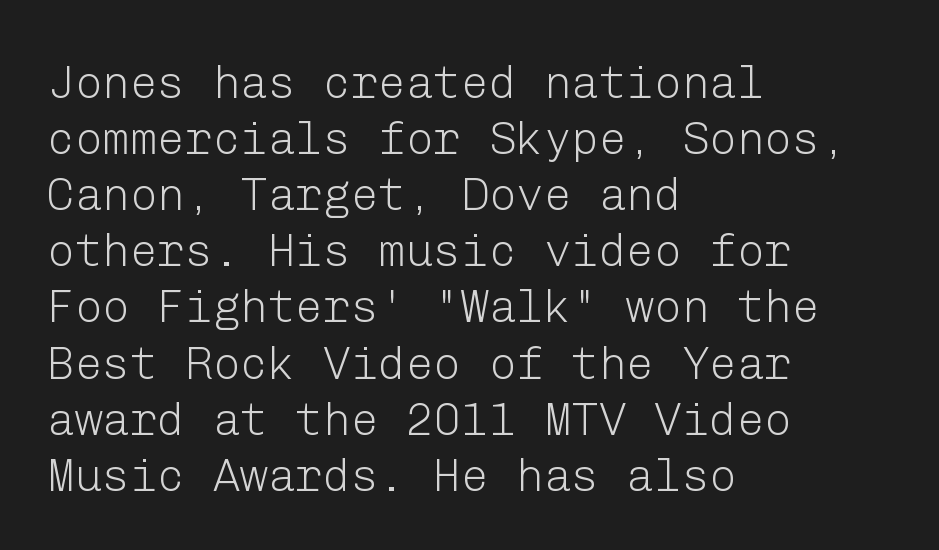
Q: Is the text bold? A: No.
Q: Is the text italic (slanted)? A: No, it is upright.
Q: Is the typeface a serif or a sans-serif typeface? A: Sans-serif.
Q: Is the text underlined? A: No.
Q: How is the paragraph aligned? A: Left-aligned.
Q: Is the spacing between letters normal or unusually wide? A: Normal.
Q: Width (condensed, normal, or wide)? A: Normal.
Q: Stroke contrast? A: Low.
Q: x-height? A: Medium.
